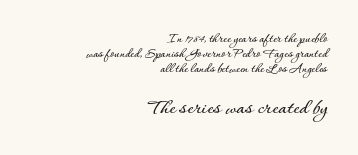
{"underline": "no", "align": "right", "line_spacing": "tight", "line_spacing_ratio": 1.08, "letter_spacing": "normal", "letter_spacing_em": 0.0, "larger_block": "second", "size_ratio": 1.64, "glyph_px": 23}
